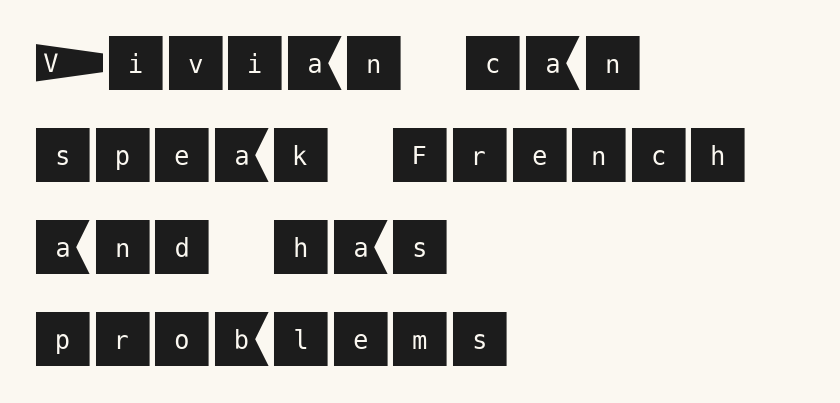
A typesetter would label this face a sans. Characters follow at the spacing the type designer built in. No italicization has been applied; the sample stays upright. The gap between lines stays unmarked.
